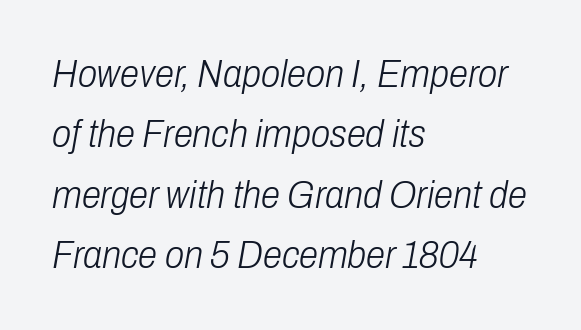
Students, observe: this is what conventionally led text looks like. The area under the type is left untouched. Character widths vary here, with narrow letters taking less room than wide ones. Does extra space separate the letters? No, they use regular spacing. Unbolded letterforms with no extra heft. Horizontally, the lines are justified to the leading edge only.
